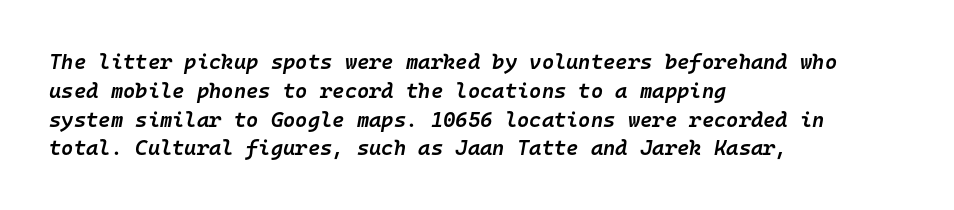
Tracking value appears to be zero — textbook default spacing. Is the block centered? No — it sits flush against the left margin. A normal amount of white space separates one row of letters from the next. What weight is shown? A semibold, between regular and bold.
